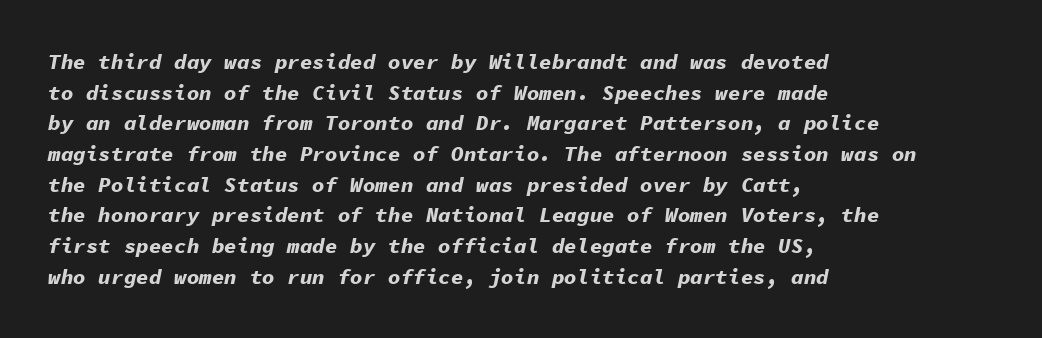
The image shows 21 px bold type, italic (leaning right); set left-aligned, normal line spacing (1.46x), normal letter spacing, not underlined.
